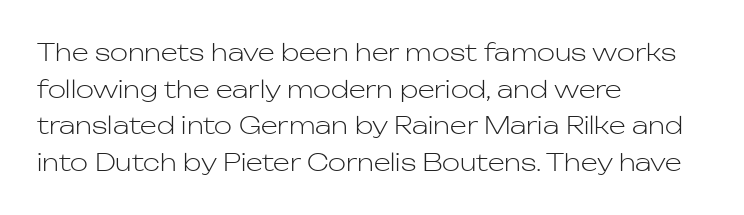
The image shows 24 px text type, upright; set left-aligned, normal line spacing (1.53x), normal letter spacing, not underlined.
